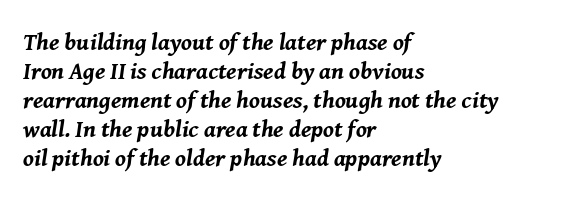
{"italic": "yes", "lean": "right", "slant_degrees": 8, "bold": "yes", "underline": "no", "align": "left", "line_spacing_ratio": 1.21, "letter_spacing": "normal", "letter_spacing_em": 0.0, "glyph_px": 24}
